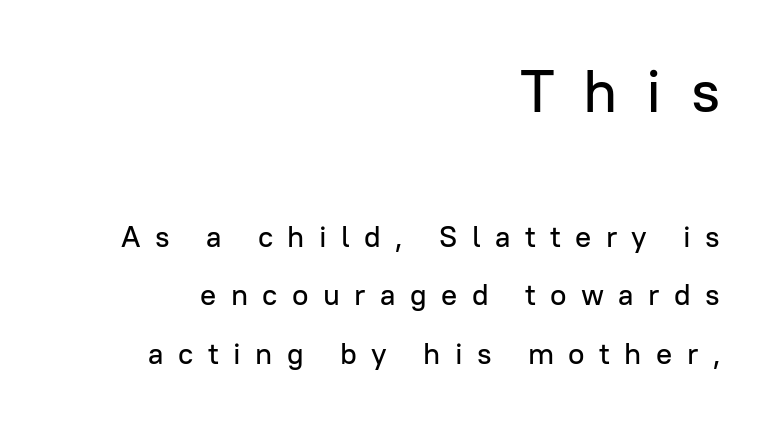
{"serif": "no", "italic": "no", "width": "normal", "stroke_contrast": "low", "x_height": "medium", "monospaced": "no", "underline": "no", "align": "right", "line_spacing": "loose", "line_spacing_ratio": 1.95, "letter_spacing": "wide", "letter_spacing_em": 0.48, "larger_block": "first", "size_ratio": 2.0, "glyph_px": 60}
